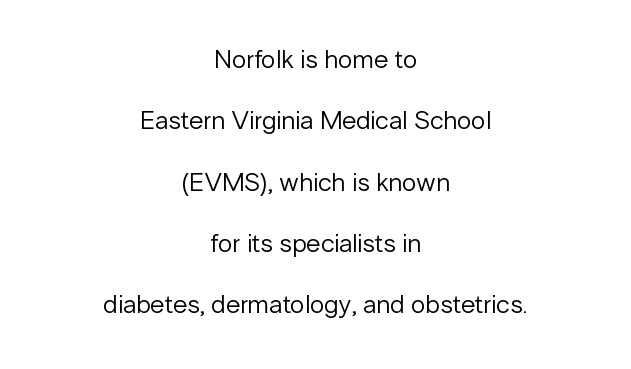
Q: Is the text bold? A: No.
Q: Is the text italic (slanted)? A: No, it is upright.
Q: Is the text underlined? A: No.
Q: How is the paragraph aligned? A: Centered.
Q: Is the spacing between letters normal or unusually wide? A: Normal.
Q: Is the spacing between lines tight, normal or loose? A: Loose.
